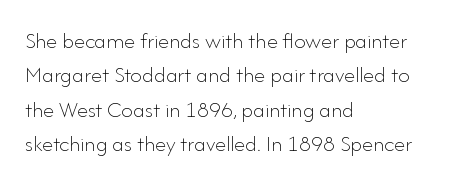
Observe the ordinary spacing: letters are neighbours, not strangers. Only glyphs here, with clear space below each row. Honestly, the row spacing looks completely unremarkable. No letter is thick-stroked: the sample isn't bold.
